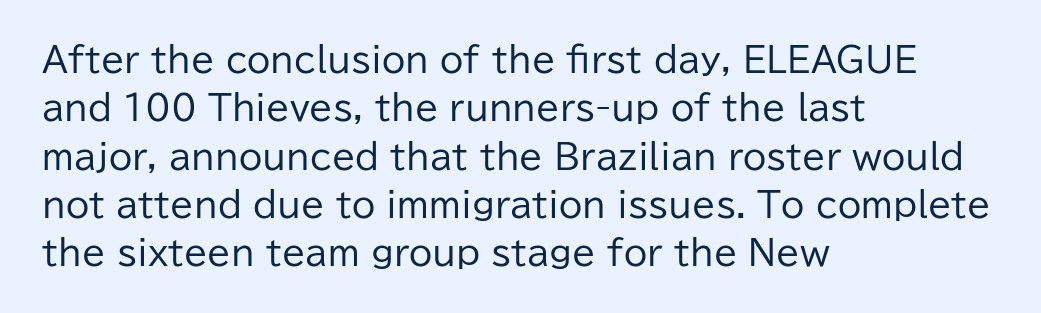
The image shows 34 px regular-weight sans-serif type, upright; set left-aligned, normal line spacing (1.42x), normal letter spacing, not underlined; low stroke contrast and a medium x-height.
